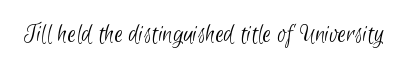
Q: Is the text bold? A: No.
Q: Is the text underlined? A: No.
Q: Is the spacing between letters normal or unusually wide? A: Normal.
